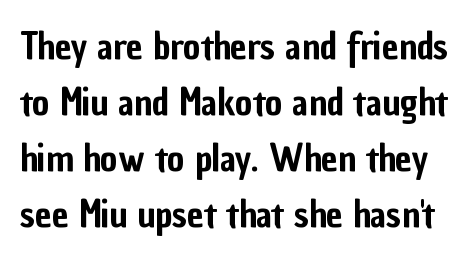
Q: Is the text italic (slanted)? A: No, it is upright.
Q: Is the typeface a serif or a sans-serif typeface? A: Sans-serif.
Q: Is the text underlined? A: No.
Q: Is the spacing between letters normal or unusually wide? A: Normal.
Q: Is the spacing between lines tight, normal or loose? A: Normal.
Q: Width (condensed, normal, or wide)? A: Condensed.
Q: Stroke contrast? A: Low.
Q: x-height? A: Medium.
Q: Monospaced? A: No.
